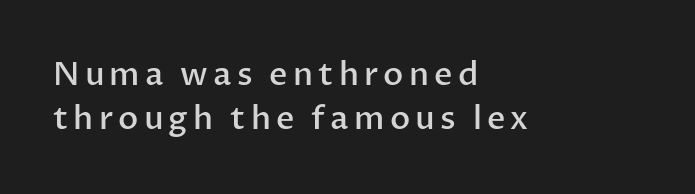
The image shows 32 px semibold sans-serif type, upright; set left-aligned, normal line spacing (1.36x), not underlined; low stroke contrast and a medium x-height.
